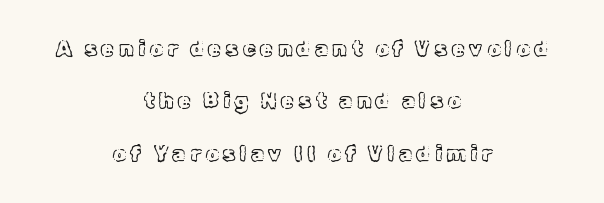
Compared with typical paragraphs, the rows here are farther apart. These lines are centered, leaving both edges ragged. Nobody drew a line under any word here. Quick note: not italic, upright. Inter-character spacing is expanded well beyond the font's built-in metrics.
